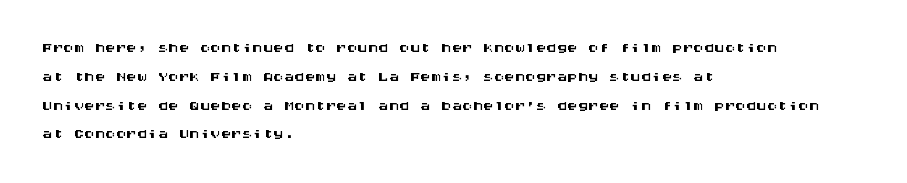
{"italic": "no", "underline": "no", "align": "left", "line_spacing": "normal", "line_spacing_ratio": 1.37, "letter_spacing": "normal", "letter_spacing_em": 0.0, "glyph_px": 21}
